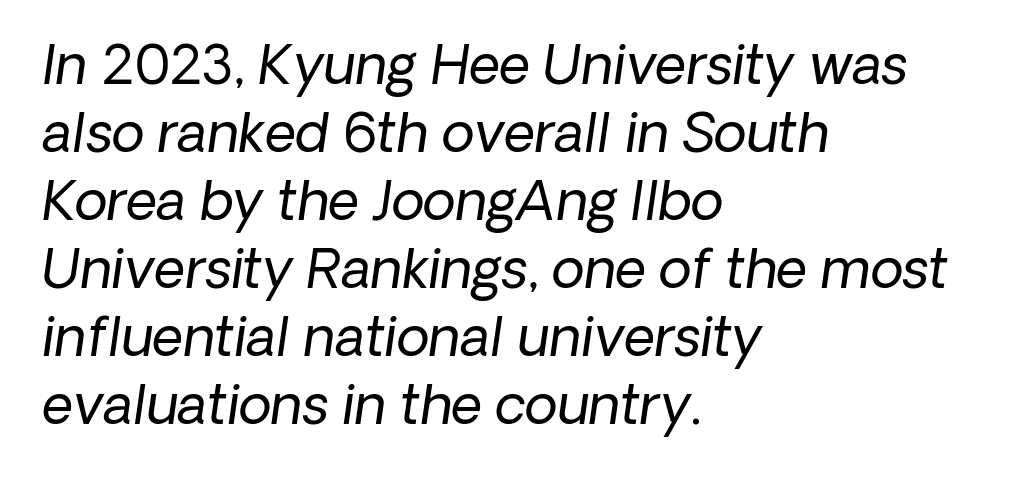
Underline: absent. The typesetter chose a ragged-right arrangement here. Grotesque or geometric, the face here clearly has no serifs. Look at the tracking — it's just the regular setting, nothing added. A typesetter would call this leading conventional body-copy spacing.
